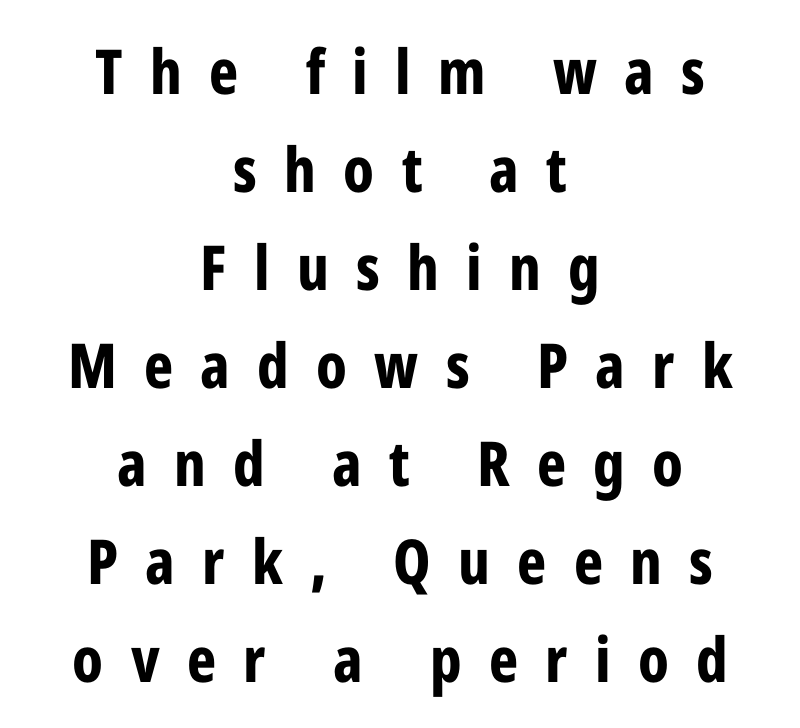
{"serif": "no", "italic": "no", "bold": "yes", "weight": "bold", "width": "condensed", "stroke_contrast": "low", "x_height": "medium", "monospaced": "no", "underline": "no", "align": "center", "line_spacing": "normal", "line_spacing_ratio": 1.58, "letter_spacing": "wide", "letter_spacing_em": 0.44, "glyph_px": 62}
